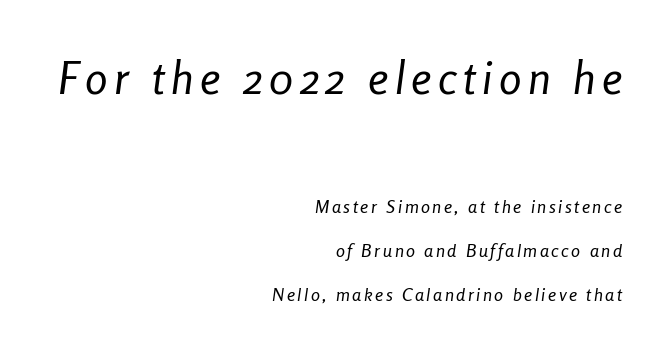
The image shows 45 px regular-weight, condensed type, italic (leaning right); set right-aligned, loose line spacing (2.43x), not underlined; the first (top) block is 2.5x larger; low stroke contrast and a medium x-height.
